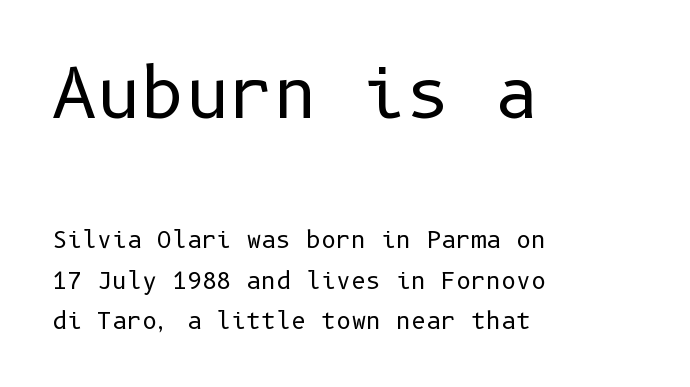
Q: Is the text bold? A: No.
Q: Is the text italic (slanted)? A: No, it is upright.
Q: Is the typeface a serif or a sans-serif typeface? A: Sans-serif.
Q: Is the text underlined? A: No.
Q: How is the paragraph aligned? A: Left-aligned.
Q: Is the spacing between letters normal or unusually wide? A: Normal.
Q: Which block of text is set in a larger size, the first (top) or the second (bottom)? A: The first (top) one.
Q: Width (condensed, normal, or wide)? A: Normal.
Q: Stroke contrast? A: Low.
Q: x-height? A: Medium.
